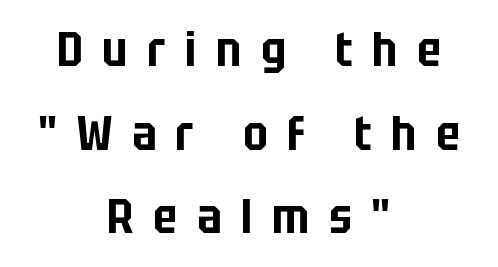
The image shows 48 px condensed sans-serif type, upright; set centered, line spacing 1.74x, unusually wide letter spacing (+0.41 em), not underlined; low stroke contrast and a large x-height.
